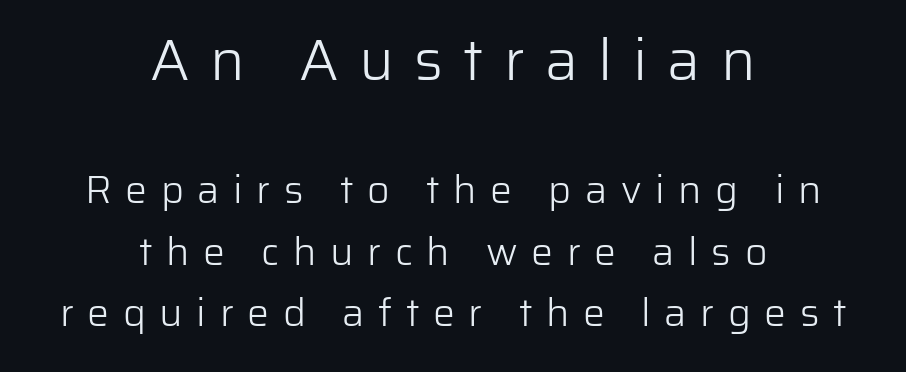
Letters have the restrained weight of plain body copy at most. Loose tracking; the words dissolve into strings of separated letters. Look at the bottom of the vertical strokes: they stop flat, with no serifs. Do the characters align in a grid? No, the font is proportional. A student would notice the top passage is typeset larger than what follows.
